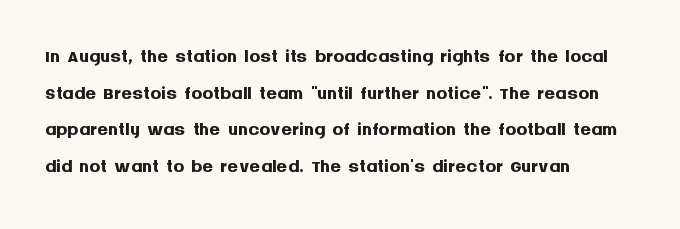
The image shows 27 px bold type, upright; set left-aligned, normal line spacing (1.36x), normal letter spacing, not underlined.
